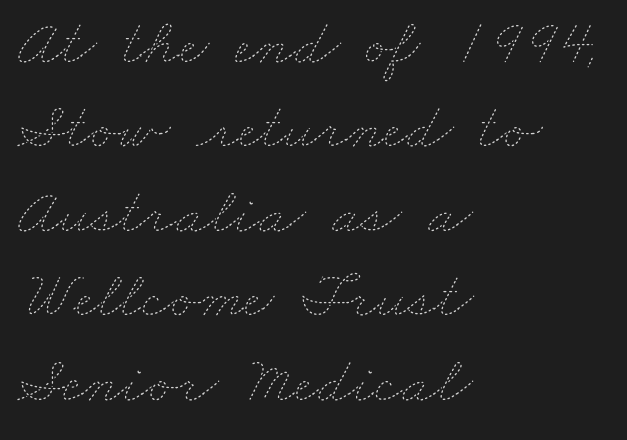
Is the letter spacing exaggerated? No — it looks like the ordinary default. The passage shown stacks its lines at a standard gap. This sample has the flowing, uneven cadence of proportional lettering. A clean baseline with only descenders dipping below it. The passage is arranged the way most books set body copy — flush left.
